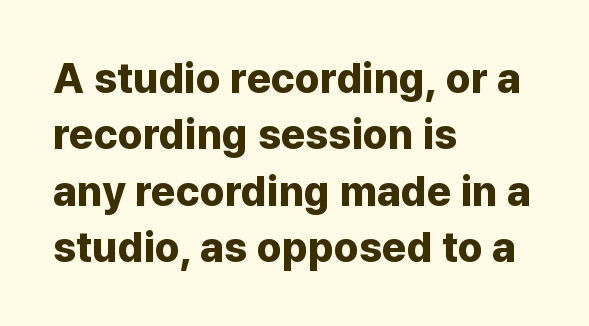
The designer left line spacing at the default. Emphasis by weight is at full strength: bold. The gap between lines stays unmarked. The characters display no serif detailing; their extremities are plain.
